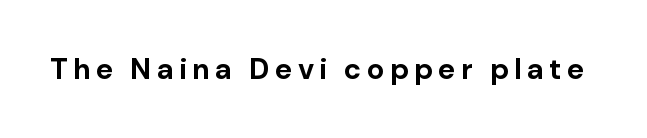
The image shows 29 px bold sans-serif type, upright; set not underlined; low stroke contrast and a medium x-height.
